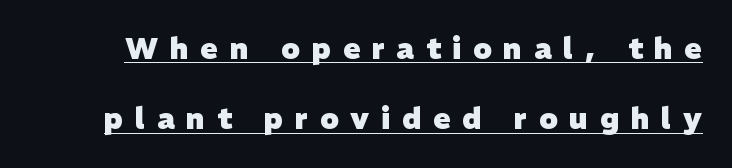
Widely set lines give the paragraph a tall, airy silhouette. Does extra space separate the letters? Yes, quite a lot of it. Each glyph is drawn with heavy, bold strokes. Somebody hit Ctrl+U on this one — the words are underlined. Varying glyph widths throughout — classic text-font behaviour. The designer went with a sans here, leaving each stem footless.
